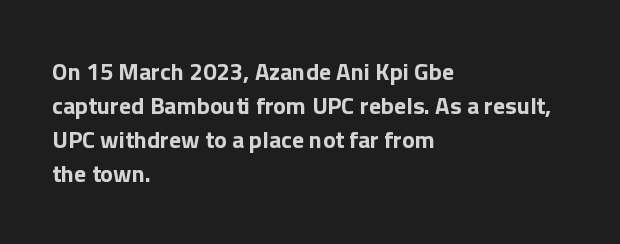
The image shows 24 px bold type, upright; set left-aligned, normal line spacing (1.41x), normal letter spacing, not underlined.
